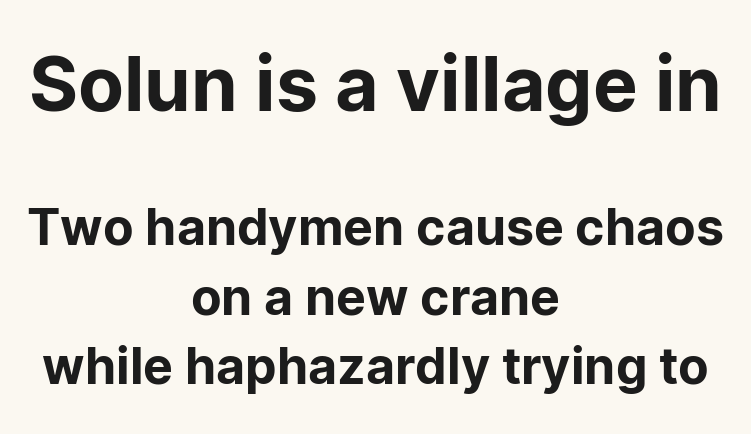
Character size in the leading block exceeds that of the trailing block. Note the varied advance widths — an 'i' is clearly narrower than an 'm'. These lines stack symmetrically, like a column narrowing and widening about its center. The line texture is even and compact thanks to regular tracking. Whoever set this chose a conventional vertical rhythm. Nothing sits at the stroke ends, so this counts as sans-serif.
